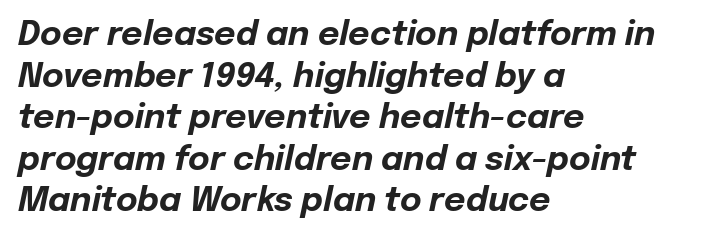
{"italic": "yes", "lean": "right", "slant_degrees": 12, "bold": "yes", "weight": "bold", "width": "normal", "stroke_contrast": "low", "x_height": "medium", "monospaced": "no", "underline": "no", "align": "left", "line_spacing": "normal", "line_spacing_ratio": 1.26, "letter_spacing": "normal", "letter_spacing_em": 0.0, "glyph_px": 33}
